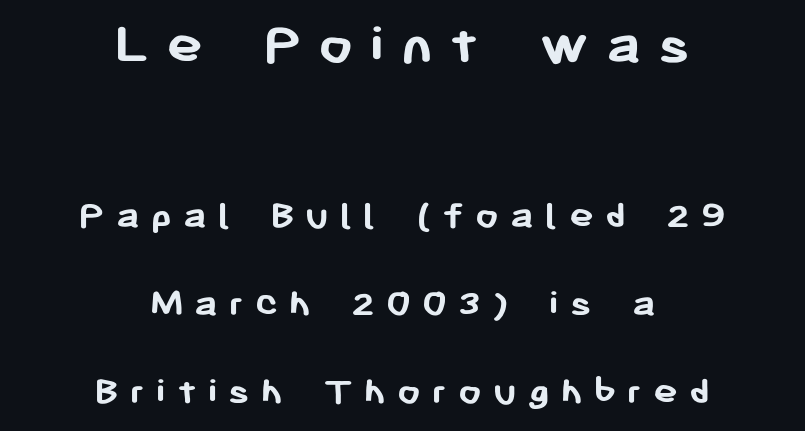
This rendering employs a face without finishing strokes, i.e., a sans-serif. Does the bottom block carry the larger type? No, the top block does. Set as a true bold cut, around the 700 mark. Baseline-to-baseline distance is far greater than the letter height.
